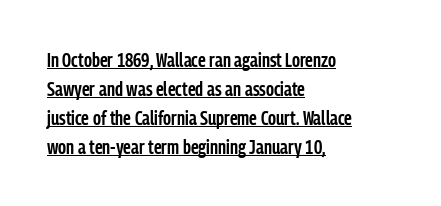
Check the space under the baseline: a stroke is drawn there. The lines sit at an ordinary, default distance from one another. The paragraph shown leans on its left margin. This is the in-between weight designers call semibold or demi. The type is set solid horizontally, with unmodified tracking.
